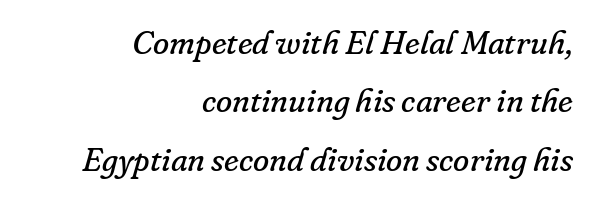
Quick note: italic. Stroke terminals: seriffed. The font sits on the lighter half of the weight spectrum, regular included. Typeset ragged left — the right edge is the straight one. The passage shown is typed in a proportional face where columns would drift. How are the letters spaced? Ordinarily, with no added tracking.
